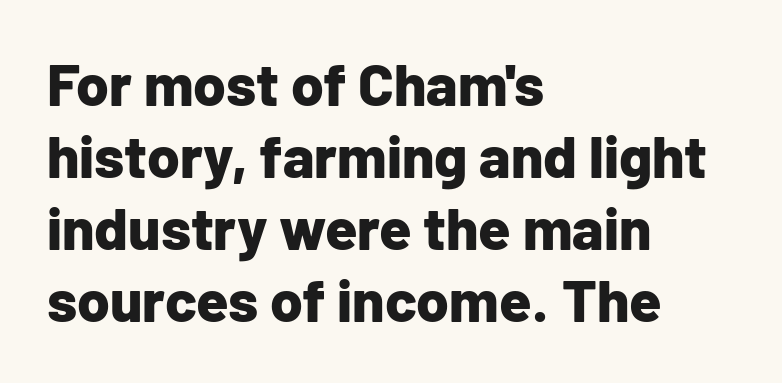
Q: Is the text bold? A: Yes.
Q: Is the text italic (slanted)? A: No, it is upright.
Q: Is the typeface a serif or a sans-serif typeface? A: Sans-serif.
Q: Is the text underlined? A: No.
Q: How is the paragraph aligned? A: Left-aligned.
Q: Is the spacing between letters normal or unusually wide? A: Normal.
Q: Width (condensed, normal, or wide)? A: Normal.
Q: Stroke contrast? A: Low.
Q: x-height? A: Medium.
Q: Monospaced? A: No.
